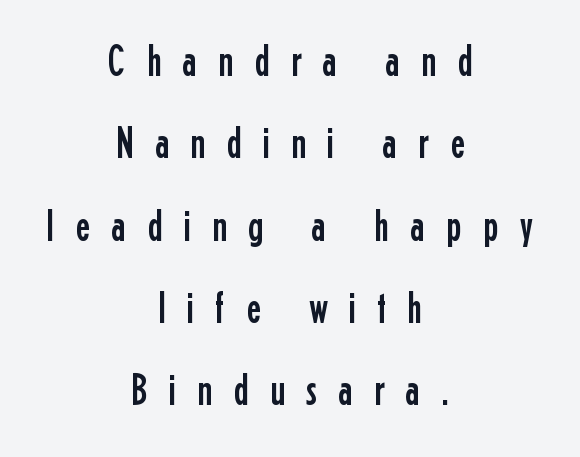
The image shows 44 px condensed sans-serif type, upright; set centered, line spacing 1.87x, unusually wide letter spacing (+0.48 em), not underlined; low stroke contrast and a medium x-height.
